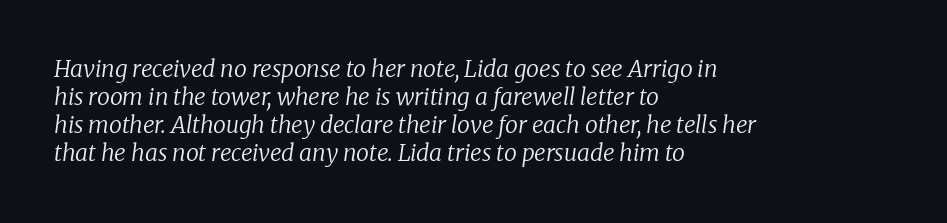
Caption: multi-line text, flush left, ragged right. The cut favours lightness, reaching ordinary text weight at its darkest. Check the space under the baseline: it is left empty. The lettering tilts uniformly, giving the passage an italic look. Characters follow at the spacing the type designer built in.
